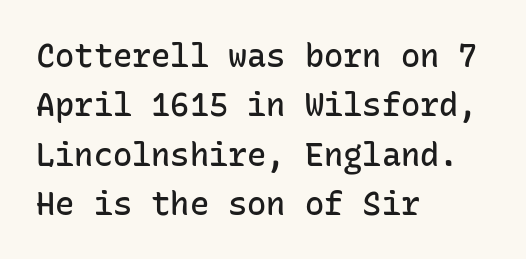
The letters stand upright; this is a roman face. The leading is moderate, giving the passage an even texture. The face used here is a semibold: visibly heavier than regular, lighter than bold. The gap between lines stays unmarked.
